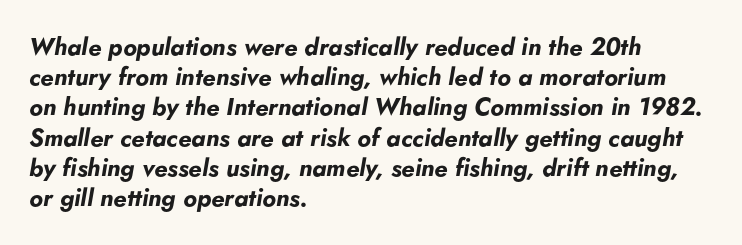
This sample is left-justified, so line endings fall wherever the words run out. What stands out about the letter spacing? Nothing — it is the standard amount. Evenly set lines give the paragraph a standard silhouette. Every letter is thick-stroked: bold, no question. Glance below the letters and you will spot only blank space. Slanted lettering throughout.
